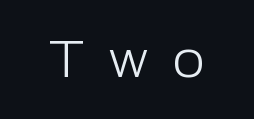
Q: Is the text bold? A: No.
Q: Is the text italic (slanted)? A: No, it is upright.
Q: Is the typeface a serif or a sans-serif typeface? A: Sans-serif.
Q: Is the text underlined? A: No.
Q: Is the spacing between letters normal or unusually wide? A: Unusually wide.
Q: Width (condensed, normal, or wide)? A: Normal.
Q: Stroke contrast? A: Low.
Q: x-height? A: Medium.
Q: Monospaced? A: No.
